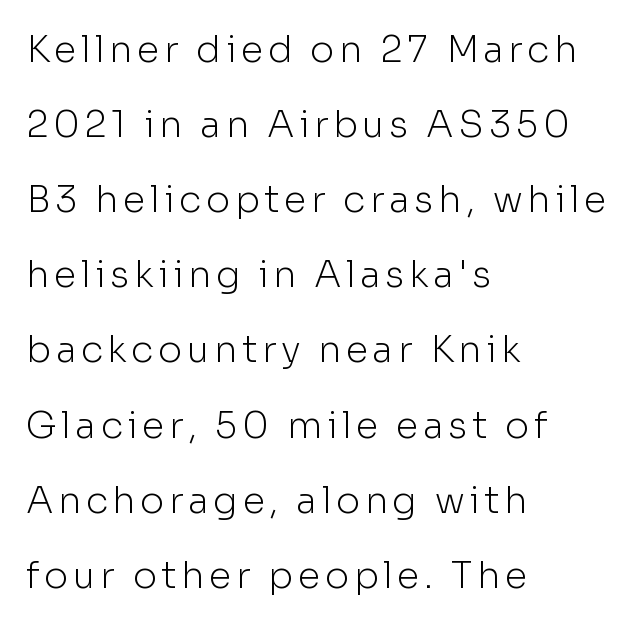
The image shows 37 px light sans-serif type, upright; set left-aligned, loose line spacing (2.03x), not underlined; low stroke contrast and a medium x-height.
